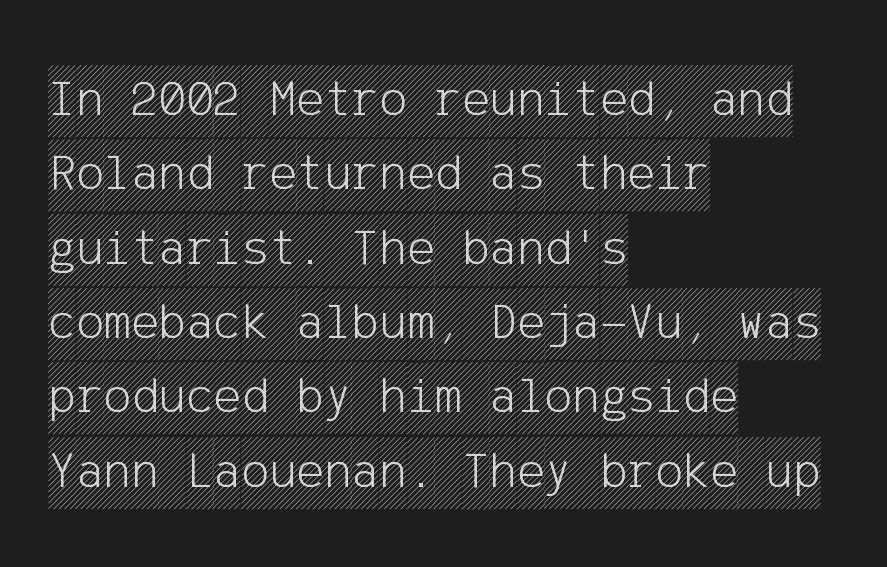
The foot of each line stays bare and open. The letterforms sit shoulder to shoulder at normal distance. Notice how the stems are strictly vertical — no italics here. Reading down the column, the eye jumps a familiar distance to each next line.
